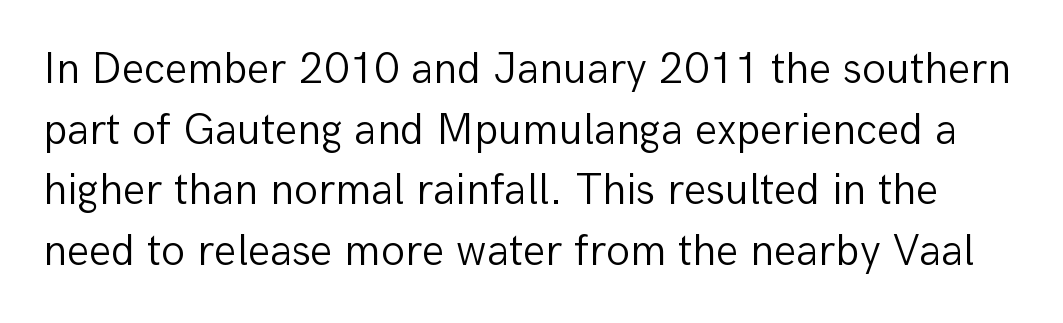
Character widths vary here, with narrow letters taking less room than wide ones. In terms of leading, this rendering sits right in the middle. Is there any slant? The stems are plumb. Compared with a typical body face, this is equally light or lighter still. Decoration check: the copy has no underline.
